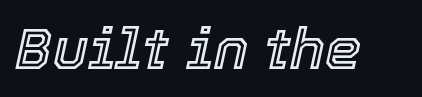
Q: Is the text italic (slanted)? A: Yes, it leans right by about 12 degrees.
Q: Is the text underlined? A: No.
Q: Is the spacing between letters normal or unusually wide? A: Normal.
Q: Width (condensed, normal, or wide)? A: Normal.
Q: x-height? A: Medium.
Q: Monospaced? A: No.
